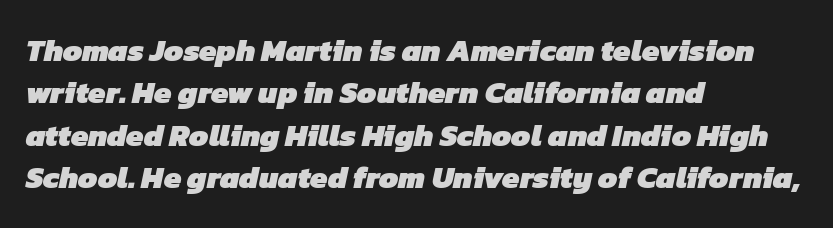
{"serif": "no", "bold": "yes", "weight": "heavy", "width": "normal", "stroke_contrast": "low", "x_height": "medium", "monospaced": "no", "underline": "no", "align": "left", "line_spacing": "normal", "line_spacing_ratio": 1.37, "letter_spacing": "normal", "letter_spacing_em": 0.0, "glyph_px": 31}
